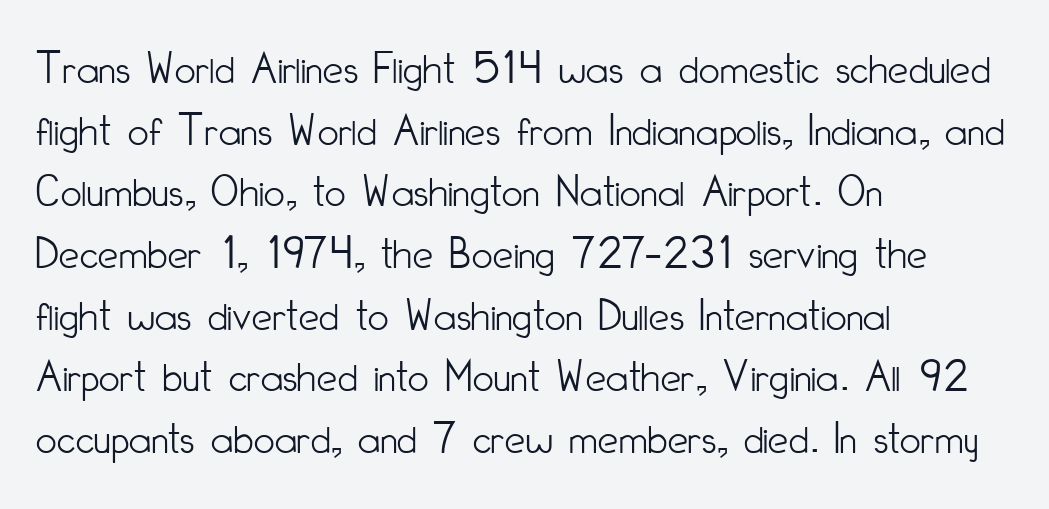
{"serif": "no", "italic": "no", "bold": "no", "weight": "light", "width": "condensed", "stroke_contrast": "low", "x_height": "small", "monospaced": "no", "underline": "no", "align": "left", "line_spacing": "normal", "line_spacing_ratio": 1.34, "letter_spacing": "normal", "letter_spacing_em": 0.0, "glyph_px": 46}
